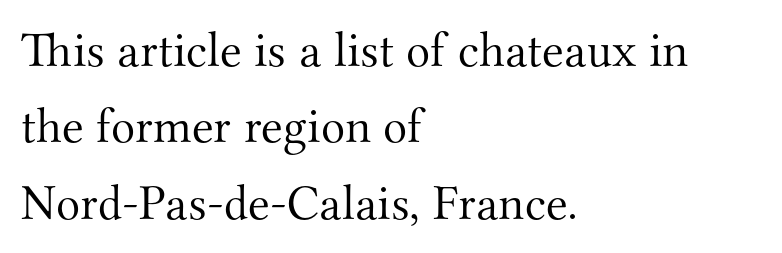
The image shows 50 px light serif type, upright; set left-aligned, normal line spacing (1.53x), normal letter spacing, not underlined; medium stroke contrast and a small x-height.
